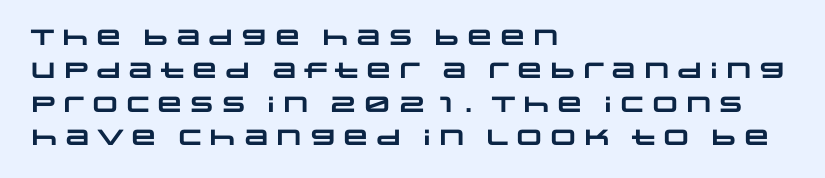
{"bold": "yes", "underline": "no", "align": "left", "line_spacing": "normal", "line_spacing_ratio": 1.52, "letter_spacing": "normal", "letter_spacing_em": 0.0, "glyph_px": 22}
